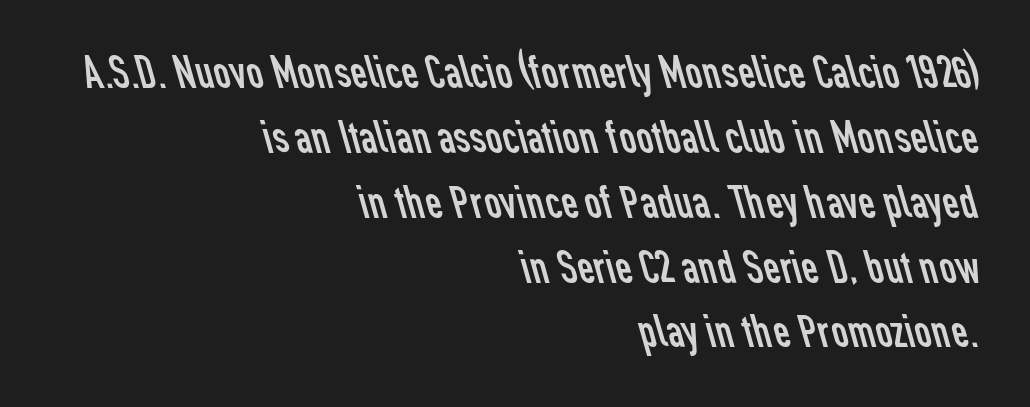
The letters look calm and open, with moderate or lighter stems. Type style note: lacks serifs. Just letters on the line, the space beneath them empty. Nobody touched the tracking dial on this one. This sample has the flowing, uneven cadence of proportional lettering. In terms of leading, this rendering sits right in the middle.
